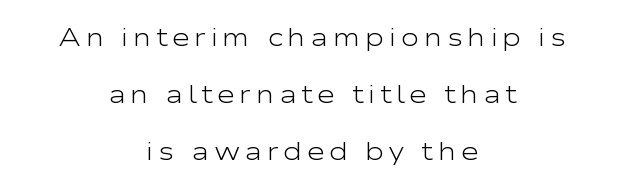
Q: Is the text bold? A: No.
Q: Is the text italic (slanted)? A: No, it is upright.
Q: Is the text underlined? A: No.
Q: How is the paragraph aligned? A: Centered.
Q: Is the spacing between lines tight, normal or loose? A: Loose.
